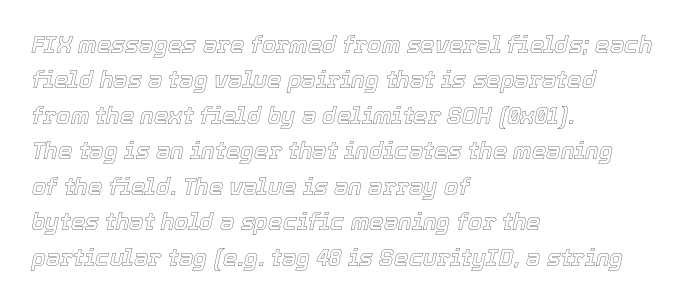
{"italic": "yes", "lean": "right", "slant_degrees": 12, "underline": "no", "align": "left", "line_spacing": "normal", "line_spacing_ratio": 1.54, "letter_spacing": "normal", "letter_spacing_em": 0.0, "glyph_px": 23}
